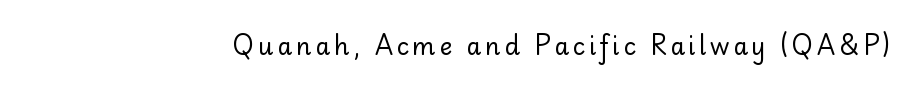
The image shows 24 px text type, upright; set not underlined.
